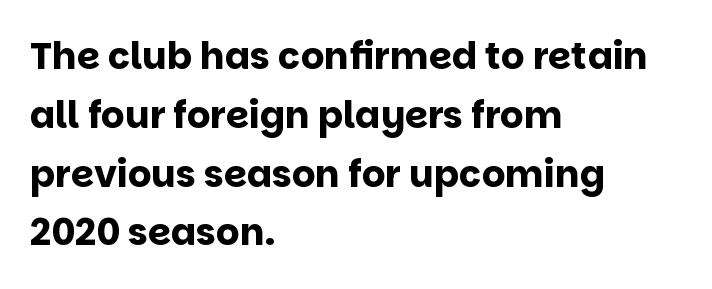
The image shows 37 px bold sans-serif type, upright; set left-aligned, normal line spacing (1.59x), normal letter spacing, not underlined; low stroke contrast and a large x-height.
